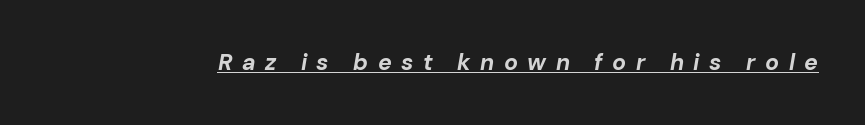
The image shows 23 px bold type, italic (leaning right); set unusually wide letter spacing (+0.41 em), underlined.
